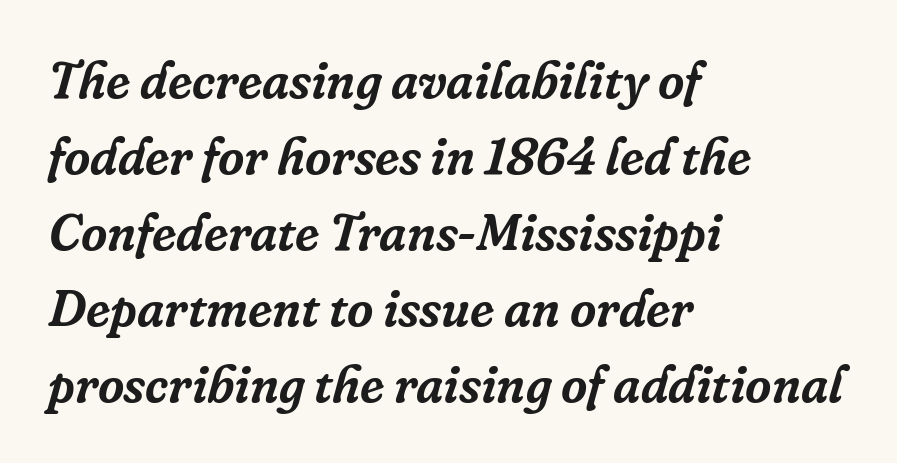
The image shows 51 px serif type, italic (leaning right); set left-aligned, normal line spacing (1.49x), normal letter spacing, not underlined; low stroke contrast and a medium x-height.
